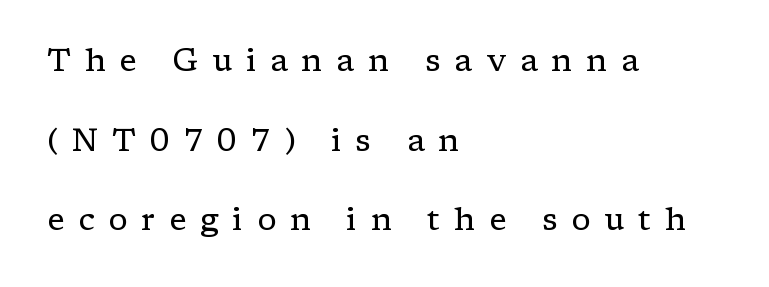
Q: Is the text bold? A: No.
Q: Is the text italic (slanted)? A: No, it is upright.
Q: Is the typeface a serif or a sans-serif typeface? A: Serif.
Q: Is the text underlined? A: No.
Q: How is the paragraph aligned? A: Left-aligned.
Q: Is the spacing between letters normal or unusually wide? A: Unusually wide.
Q: Is the spacing between lines tight, normal or loose? A: Loose.
Q: Width (condensed, normal, or wide)? A: Normal.
Q: Stroke contrast? A: Low.
Q: x-height? A: Medium.
Q: Monospaced? A: No.
